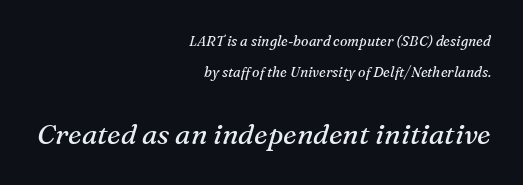
The image shows 28 px regular-weight serif type, italic (leaning right); set right-aligned, loose line spacing (2.21x), normal letter spacing, not underlined; the second (bottom) block is 2.0x larger; medium stroke contrast and a medium x-height.
